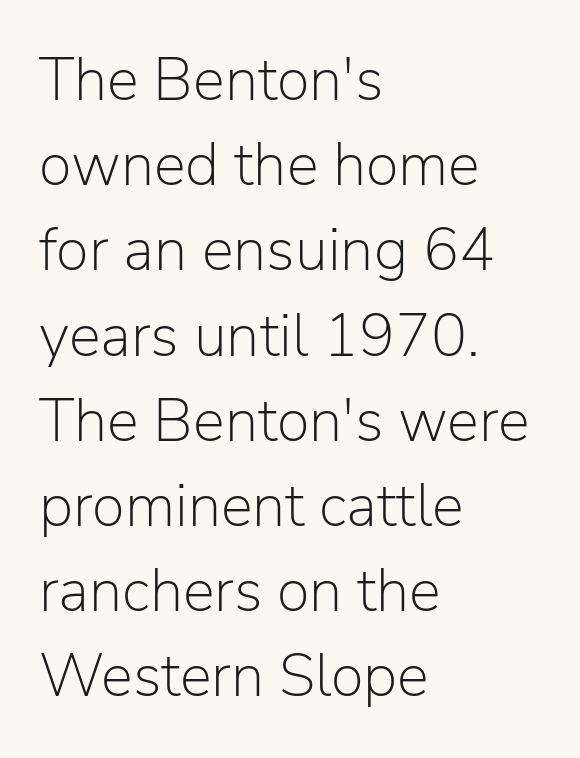
Does the lettering tilt? It doesn't — this is upright. A sans-serif font was chosen for this passage. Whoever set this chose a conventional vertical rhythm. Each letter keeps its own natural width here, so spacing adapts to shape. A typesetter would call this zero additional tracking. The baseline area is clear.
